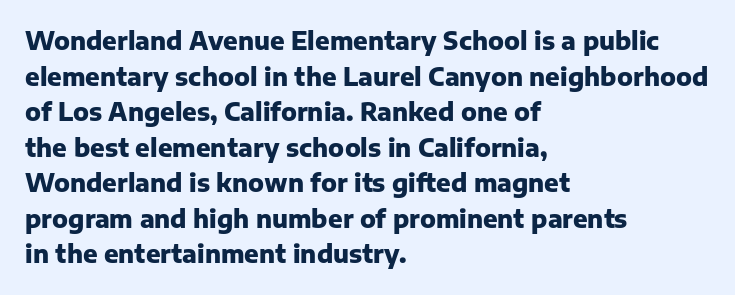
{"italic": "no", "bold": "yes", "underline": "no", "align": "left", "line_spacing": "normal", "line_spacing_ratio": 1.48, "letter_spacing": "normal", "letter_spacing_em": 0.0, "glyph_px": 24}
